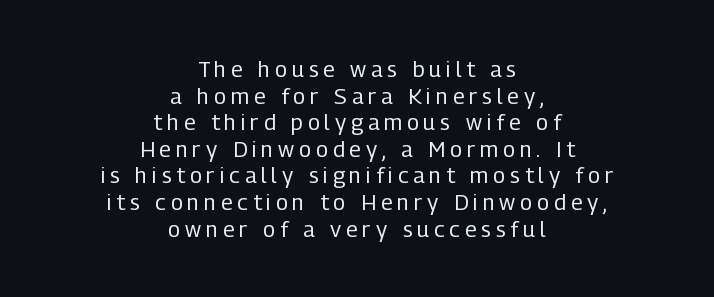
{"italic": "no", "bold": "no", "underline": "no", "align": "center", "line_spacing_ratio": 1.21, "letter_spacing": "wide", "letter_spacing_em": 0.22, "glyph_px": 22}
